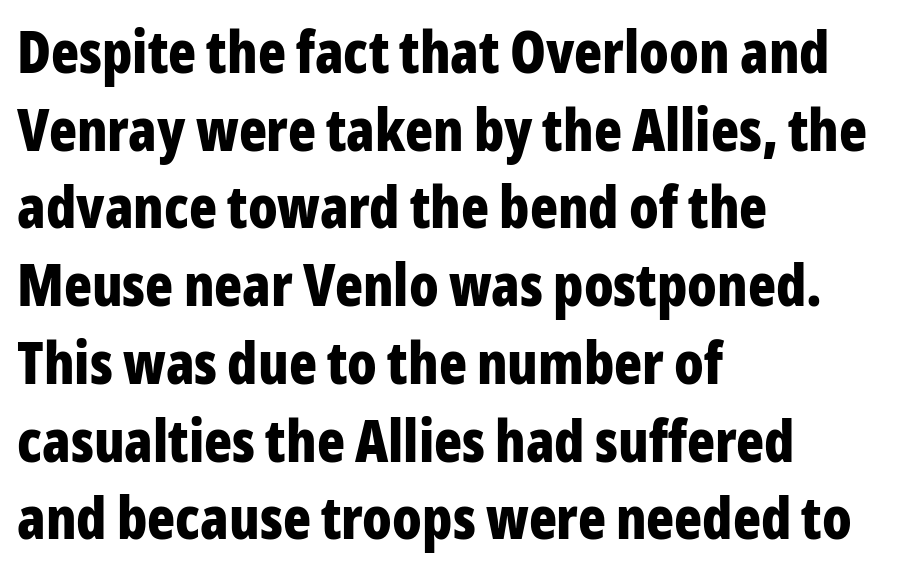
Anything drawn beneath the words? Only blank space. Character widths vary here, with narrow letters taking less room than wide ones. The lines sit at an ordinary, default distance from one another. Unlike a traditional serif, this face leaves its strokes unadorned. Compared with a centered layout, this one pins lines to the left instead. Typographic density is high because the face is bold.
